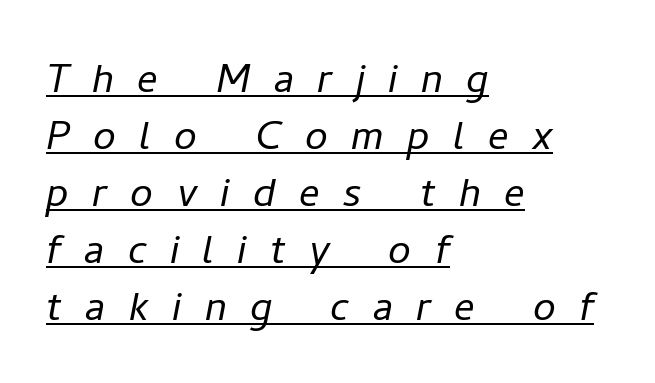
{"italic": "yes", "lean": "right", "slant_degrees": 11, "bold": "no", "weight": "light", "width": "normal", "stroke_contrast": "low", "x_height": "medium", "monospaced": "no", "underline": "yes", "align": "left", "line_spacing": "tight", "line_spacing_ratio": 1.12, "letter_spacing": "wide", "letter_spacing_em": 0.46, "glyph_px": 51}
